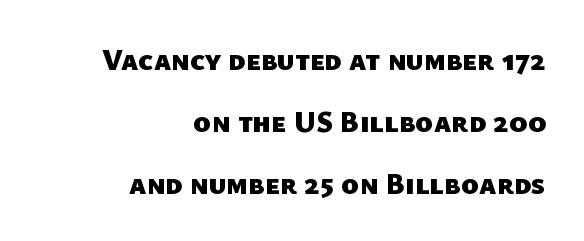
Q: Is the text bold? A: Yes.
Q: Is the typeface a serif or a sans-serif typeface? A: Sans-serif.
Q: Is the text underlined? A: No.
Q: How is the paragraph aligned? A: Right-aligned.
Q: Is the spacing between letters normal or unusually wide? A: Normal.
Q: Is the spacing between lines tight, normal or loose? A: Loose.
Q: Width (condensed, normal, or wide)? A: Normal.
Q: Stroke contrast? A: Low.
Q: x-height? A: Medium.
Q: Monospaced? A: No.
